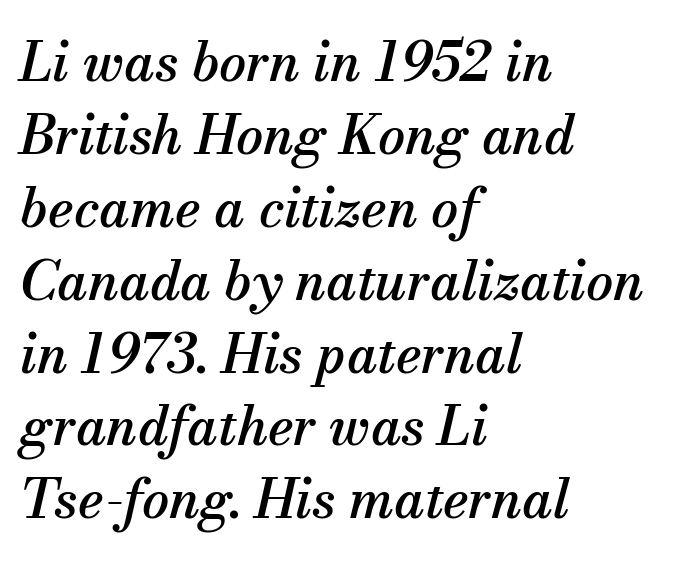
{"serif": "yes", "italic": "yes", "lean": "right", "slant_degrees": 13, "width": "normal", "stroke_contrast": "medium", "x_height": "small", "monospaced": "no", "underline": "no", "align": "left", "line_spacing": "normal", "line_spacing_ratio": 1.35, "letter_spacing": "normal", "letter_spacing_em": 0.0, "glyph_px": 54}
